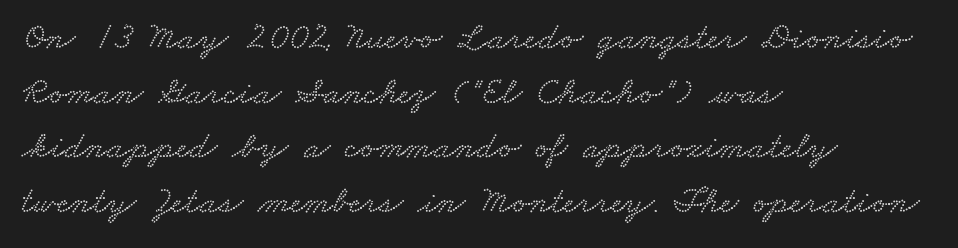
The image shows 38 px wide type; set left-aligned, normal line spacing (1.44x), normal letter spacing, not underlined; low stroke contrast and a small x-height.
